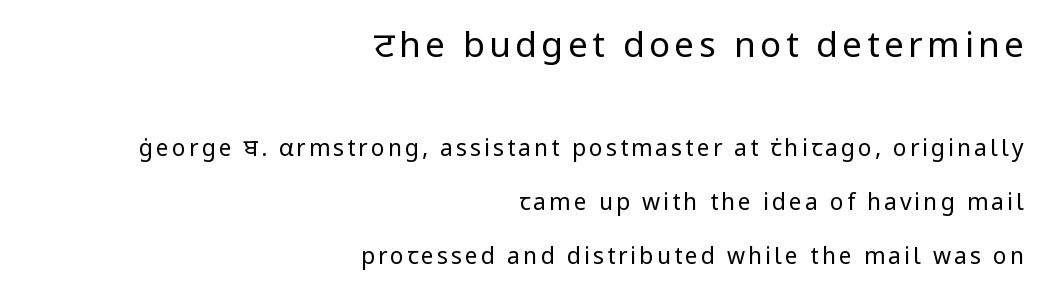
Character widths vary here, with narrow letters taking less room than wide ones. Font category for this specimen: sans-serif. Descenders hang freely into open space. Is the lower block the larger one? No — the upper block carries the bigger type.
